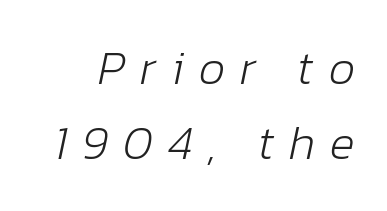
{"italic": "yes", "lean": "right", "slant_degrees": 12, "bold": "no", "weight": "light", "width": "normal", "stroke_contrast": "low", "x_height": "medium", "monospaced": "no", "underline": "no", "line_spacing": "normal", "line_spacing_ratio": 1.6, "letter_spacing": "wide", "letter_spacing_em": 0.32, "glyph_px": 47}
